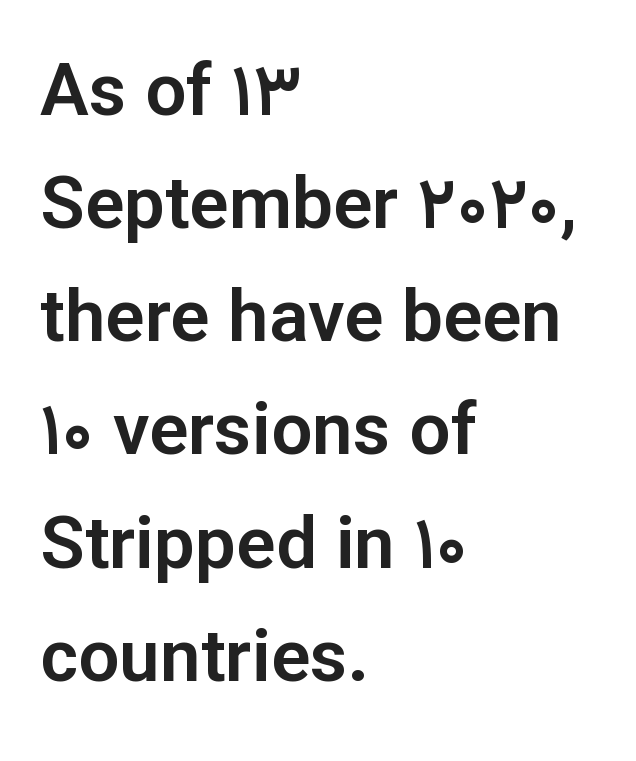
The face used here is a sans, in the tradition of grotesques and geometrics. Is this a fixed-width face? No — the glyphs have proportional, varying widths. The lines in this sample share a left origin and differ only in where they stop. Vertical strokes here are truly vertical. The lines sit at an ordinary, default distance from one another.
